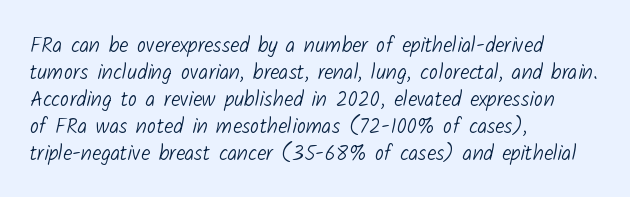
Letters have the restrained weight of plain body copy at most. The letters sit at their default tracking, neither squeezed nor spread. One-word summary of the alignment: left. Descenders hang freely into open space.
